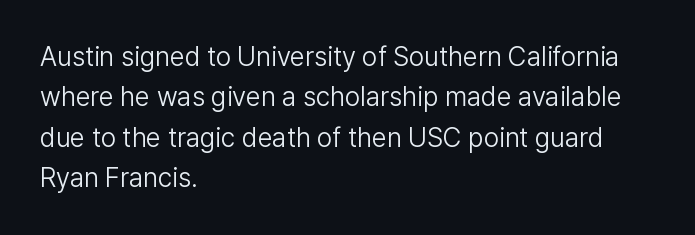
The passage shown stacks its lines at a standard gap. Students, note that the glyphs here touch the page at normal intervals. This reads as an unemphasized weight, regular at the heaviest. Typeset ragged right — the left edge is the straight one. No italicization has been applied; the sample stays upright.
